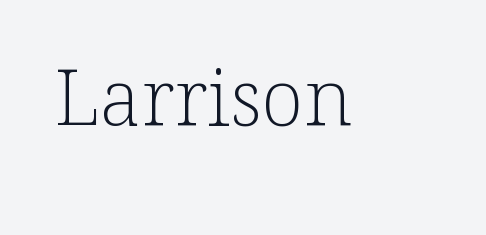
{"serif": "yes", "italic": "no", "bold": "no", "weight": "light", "width": "normal", "stroke_contrast": "low", "x_height": "medium", "monospaced": "no", "underline": "no", "letter_spacing": "normal", "letter_spacing_em": 0.0, "glyph_px": 78}
